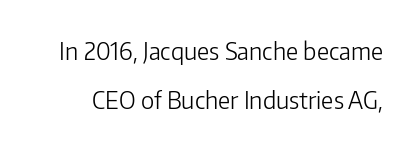
{"italic": "no", "bold": "no", "underline": "no", "line_spacing": "loose", "line_spacing_ratio": 2.05, "letter_spacing": "normal", "letter_spacing_em": 0.0, "glyph_px": 24}
